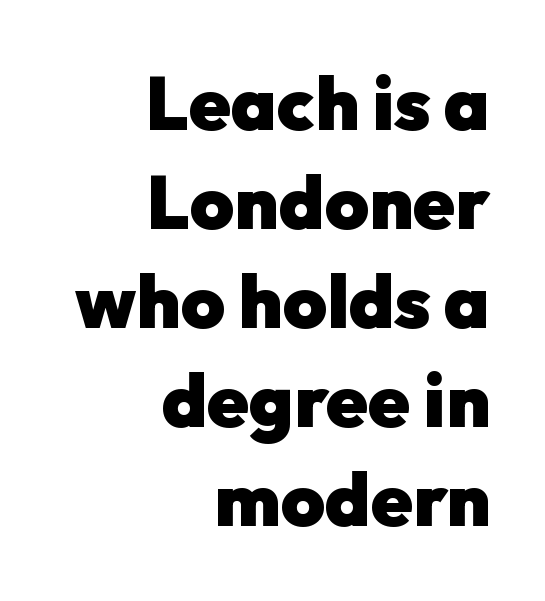
Characters remain perfectly vertical along every line. Reading down the column, the eye jumps a familiar distance to each next line. Short and long lines alike share a common ending point at right. The font is running at its bold setting. The gap between lines stays unmarked.
